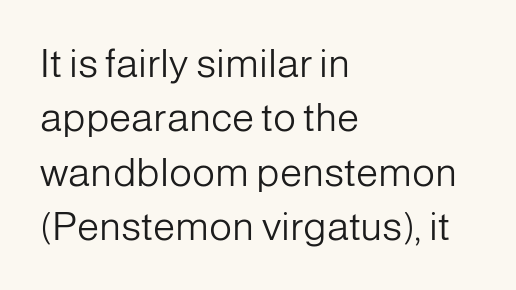
{"serif": "no", "italic": "no", "bold": "no", "weight": "light", "width": "normal", "stroke_contrast": "low", "x_height": "medium", "monospaced": "no", "underline": "no", "align": "left", "line_spacing": "normal", "line_spacing_ratio": 1.36, "letter_spacing": "normal", "letter_spacing_em": 0.0, "glyph_px": 40}
